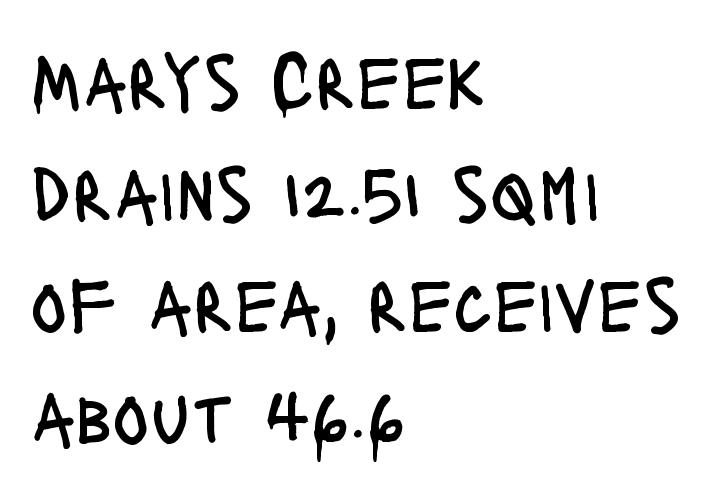
{"serif": "no", "italic": "no", "bold": "no", "weight": "regular", "width": "condensed", "stroke_contrast": "low", "x_height": "large", "monospaced": "no", "underline": "no", "align": "left", "line_spacing": "normal", "line_spacing_ratio": 1.45, "letter_spacing": "normal", "letter_spacing_em": 0.0, "glyph_px": 77}
